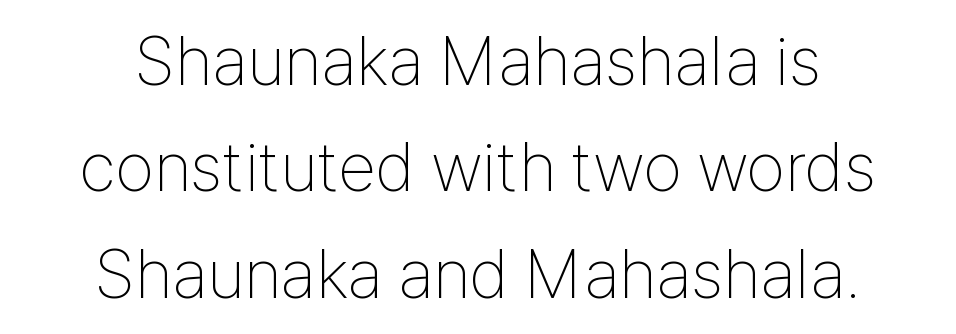
Tracking value appears to be zero — textbook default spacing. Tall strokes in this sample are plumb rather than angled. The whitespace from short lines is split evenly between both sides. A typesetter would call this proportional, since set widths differ per character.
